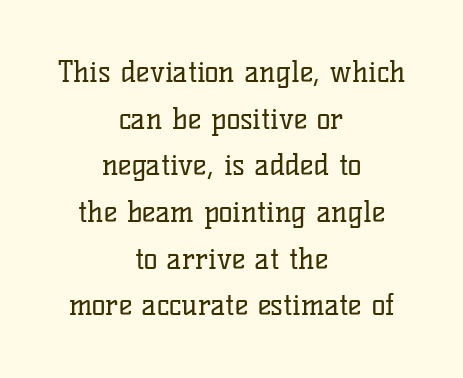
The image shows 29 px regular-weight serif type, upright; set centered, normal line spacing (1.61x), normal letter spacing, not underlined; low stroke contrast and a medium x-height.
